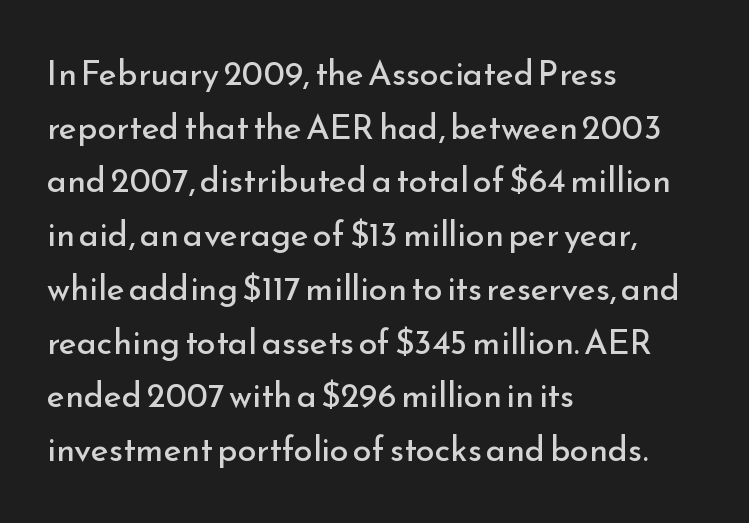
{"serif": "no", "italic": "no", "bold": "no", "weight": "regular", "width": "normal", "stroke_contrast": "low", "x_height": "small", "monospaced": "no", "underline": "no", "align": "left", "line_spacing": "normal", "line_spacing_ratio": 1.58, "letter_spacing": "normal", "letter_spacing_em": 0.0, "glyph_px": 34}
